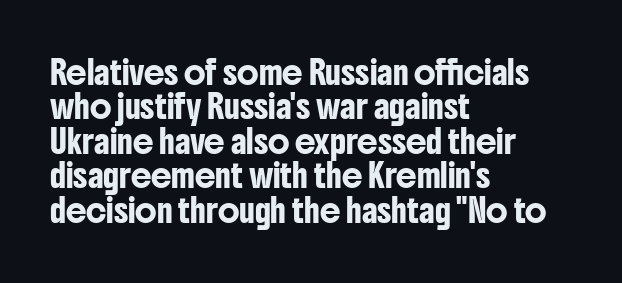
{"italic": "no", "underline": "no", "align": "left", "line_spacing": "normal", "line_spacing_ratio": 1.5, "letter_spacing": "normal", "letter_spacing_em": 0.0, "glyph_px": 23}
